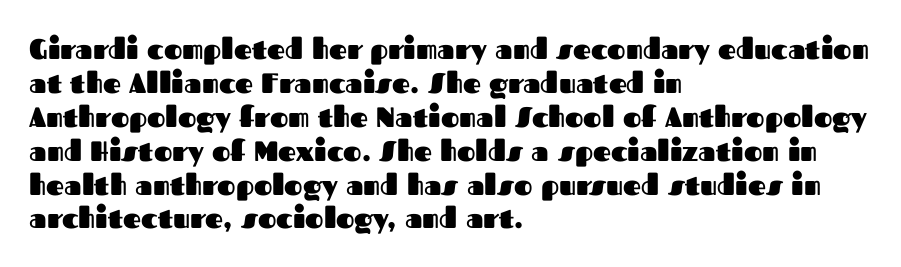
{"serif": "no", "italic": "no", "bold": "yes", "weight": "heavy", "width": "normal", "stroke_contrast": "medium", "x_height": "medium", "monospaced": "no", "underline": "no", "align": "left", "line_spacing_ratio": 1.21, "letter_spacing": "normal", "letter_spacing_em": 0.0, "glyph_px": 28}
